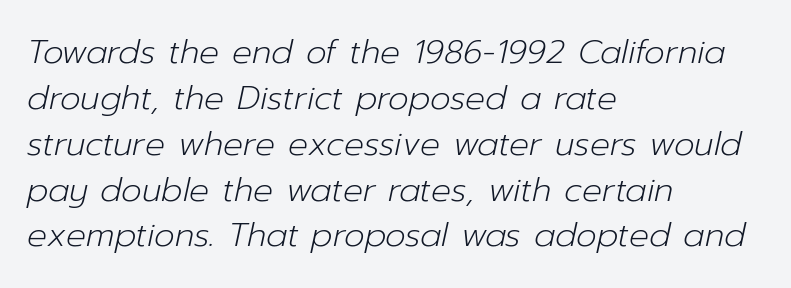
Summary of vertical rhythm: regular, with standard interline spacing. This sample has the flowing, uneven cadence of proportional lettering. The ragged edge is on the right, which tells us the setting is flush left. It's the slanting kind of type. Type without underlining.
